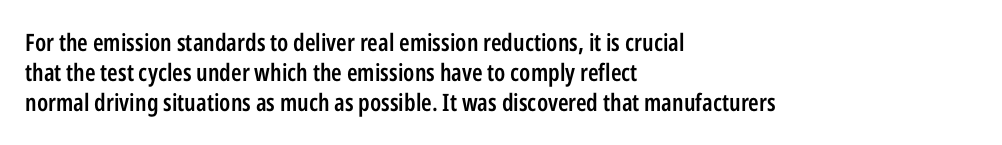
Q: Is the text bold? A: Semi-bold.
Q: Is the text italic (slanted)? A: No, it is upright.
Q: Is the text underlined? A: No.
Q: How is the paragraph aligned? A: Left-aligned.
Q: Is the spacing between letters normal or unusually wide? A: Normal.
Q: Is the spacing between lines tight, normal or loose? A: Normal.
